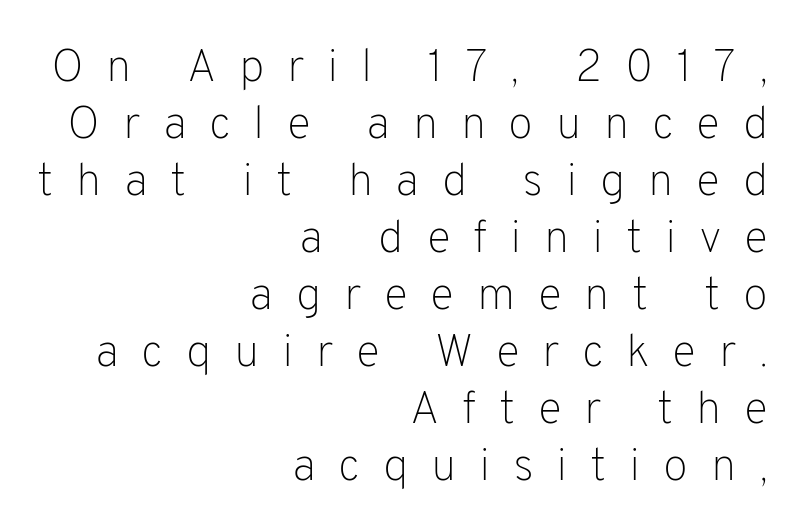
The image shows 46 px light sans-serif type, upright; set right-aligned, line spacing 1.24x, unusually wide letter spacing (+0.49 em), not underlined; low stroke contrast and a medium x-height.
